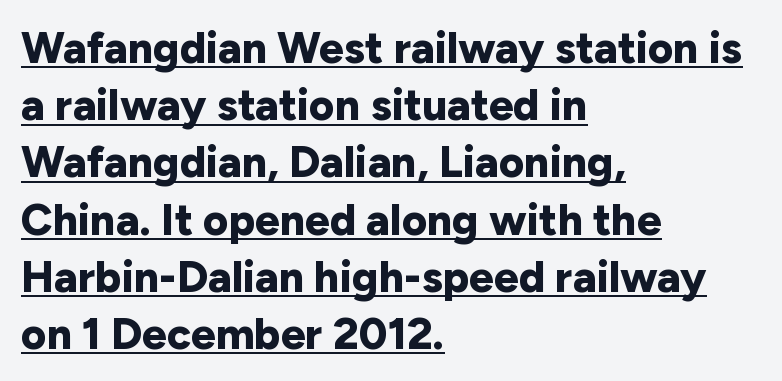
{"serif": "no", "italic": "no", "bold": "yes", "weight": "bold", "width": "normal", "stroke_contrast": "low", "x_height": "medium", "monospaced": "no", "underline": "yes", "align": "left", "line_spacing": "normal", "line_spacing_ratio": 1.3, "letter_spacing": "normal", "letter_spacing_em": 0.0, "glyph_px": 44}
